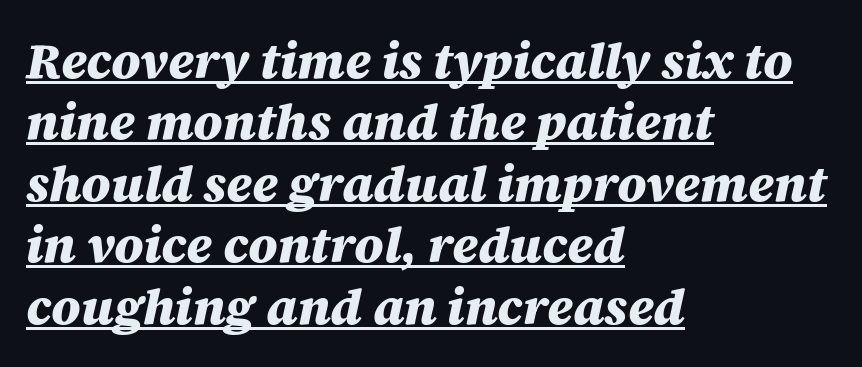
The image shows 50 px heavy type, italic (leaning right); set left-aligned, line spacing 1.23x, normal letter spacing, underlined; medium stroke contrast and a large x-height.
